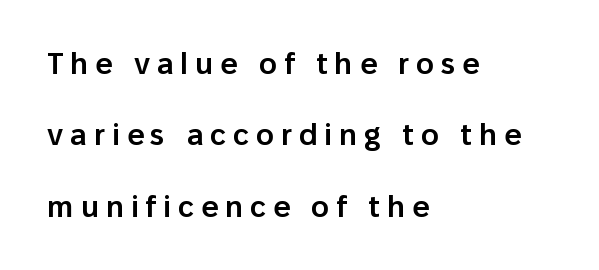
Q: Is the text bold? A: Semi-bold.
Q: Is the text italic (slanted)? A: No, it is upright.
Q: Is the typeface a serif or a sans-serif typeface? A: Sans-serif.
Q: Is the text underlined? A: No.
Q: How is the paragraph aligned? A: Left-aligned.
Q: Is the spacing between letters normal or unusually wide? A: Unusually wide.
Q: Is the spacing between lines tight, normal or loose? A: Loose.
Q: Width (condensed, normal, or wide)? A: Normal.
Q: Stroke contrast? A: Low.
Q: x-height? A: Medium.
Q: Monospaced? A: No.
